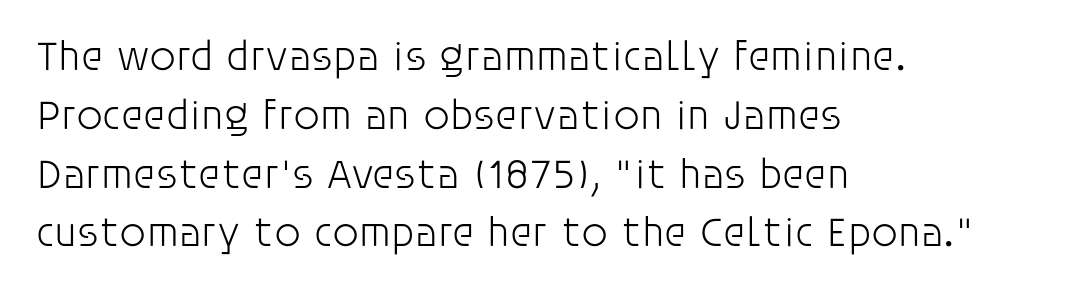
{"serif": "no", "italic": "no", "bold": "no", "weight": "light", "width": "normal", "stroke_contrast": "low", "x_height": "large", "monospaced": "no", "underline": "no", "align": "left", "line_spacing": "normal", "line_spacing_ratio": 1.4, "letter_spacing": "normal", "letter_spacing_em": 0.0, "glyph_px": 42}
